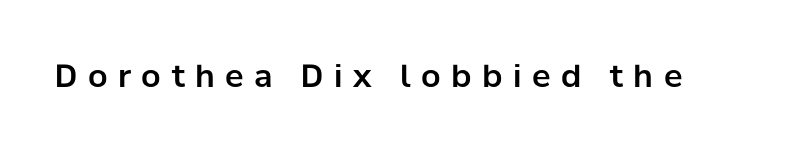
Q: Is the text italic (slanted)? A: No, it is upright.
Q: Is the typeface a serif or a sans-serif typeface? A: Sans-serif.
Q: Is the text underlined? A: No.
Q: Is the spacing between letters normal or unusually wide? A: Unusually wide.
Q: Width (condensed, normal, or wide)? A: Normal.
Q: Stroke contrast? A: Low.
Q: x-height? A: Medium.
Q: Monospaced? A: No.
